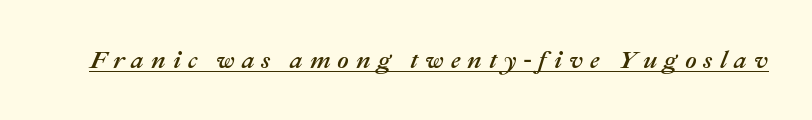
{"italic": "yes", "lean": "right", "slant_degrees": 22, "underline": "yes", "letter_spacing": "wide", "letter_spacing_em": 0.28, "glyph_px": 25}
